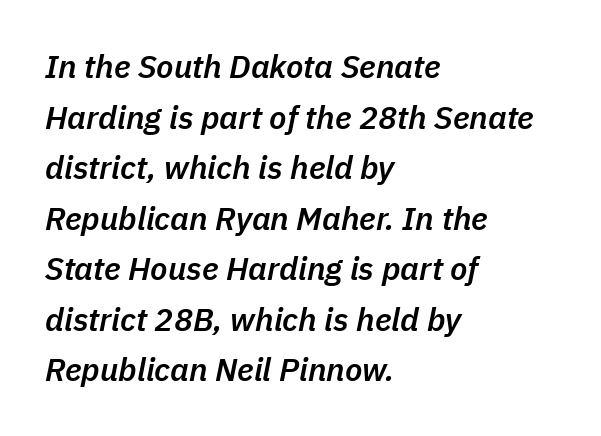
Horizontal bands of white between lines are of average thickness. Short and long lines alike share a common starting point at left. The letterforms sit shoulder to shoulder at normal distance. These lines are rendered in a variable-pitch font. Honestly, there is no underline to notice here at all.
